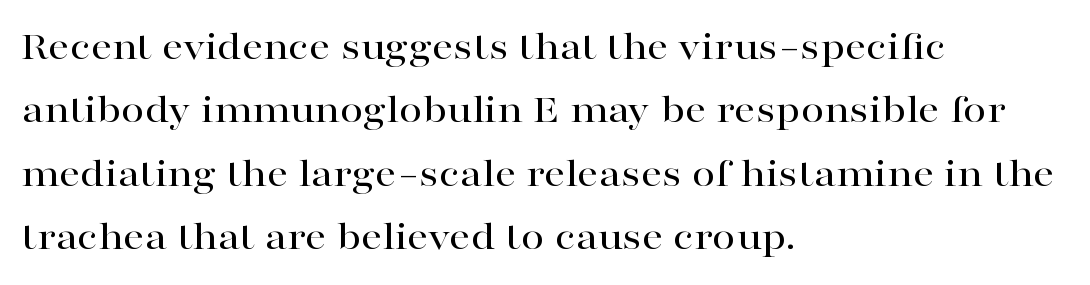
Plain, unruled lines of type. Proportional: the letters do not fall into vertical columns. Vertical strokes here are truly vertical. The paragraph shown leans on its left margin. Little horizontal feet cap the strokes, marking this as serif type. The block of text has a typical density, with ordinary space between rows.
